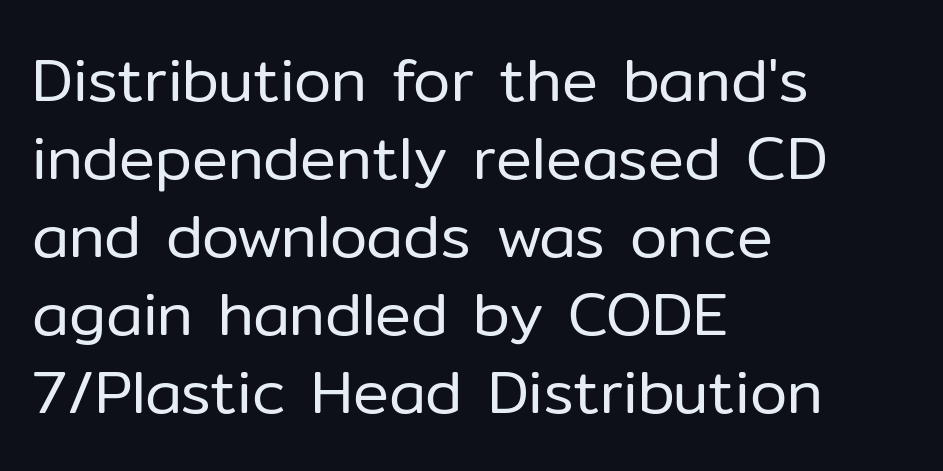
{"serif": "no", "italic": "no", "bold": "no", "weight": "regular", "width": "normal", "stroke_contrast": "low", "x_height": "medium", "monospaced": "no", "underline": "no", "align": "left", "line_spacing": "normal", "line_spacing_ratio": 1.3, "letter_spacing": "normal", "letter_spacing_em": 0.0, "glyph_px": 60}
